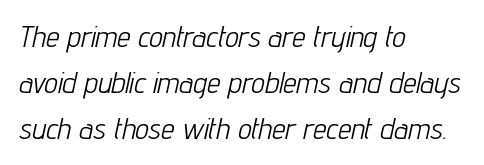
Q: Is the text bold? A: No.
Q: Is the text italic (slanted)? A: Yes, it leans right by about 12 degrees.
Q: Is the text underlined? A: No.
Q: How is the paragraph aligned? A: Left-aligned.
Q: Is the spacing between letters normal or unusually wide? A: Normal.
Q: Is the spacing between lines tight, normal or loose? A: Normal.
Q: Width (condensed, normal, or wide)? A: Condensed.
Q: Stroke contrast? A: Low.
Q: x-height? A: Medium.
Q: Monospaced? A: No.
